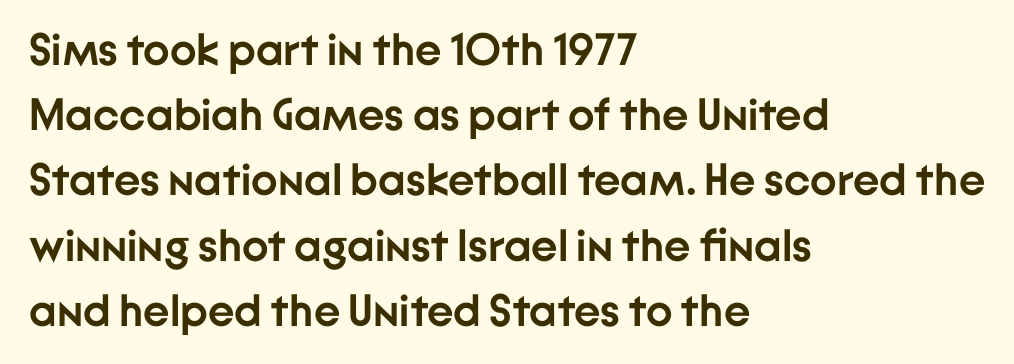
No word sits above an underline. Looks like regular typesetting: each glyph gets only the width it needs. The glyphs have the mass of a bold cut. Unlike a traditional serif, this face leaves its strokes unadorned.
